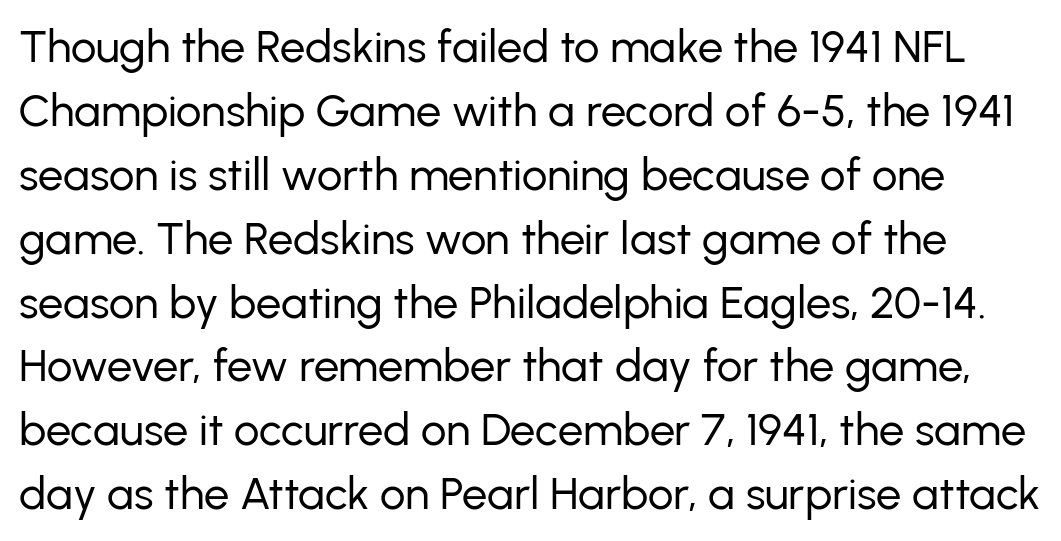
Notice how the stems are strictly vertical — no italics here. In terms of leading, this rendering sits right in the middle. Type style note: lacks serifs. These lines are rendered in a variable-pitch font.
